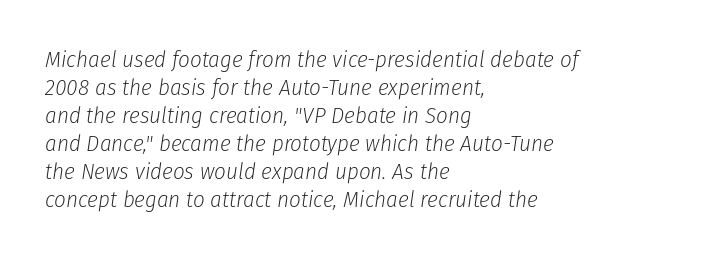
Caption: multi-line text, flush left, ragged right. The cut favours lightness, reaching ordinary text weight at its darkest. Check the space under the baseline: it is left empty. The lettering tilts uniformly, giving the passage an italic look. Characters follow at the spacing the type designer built in.
